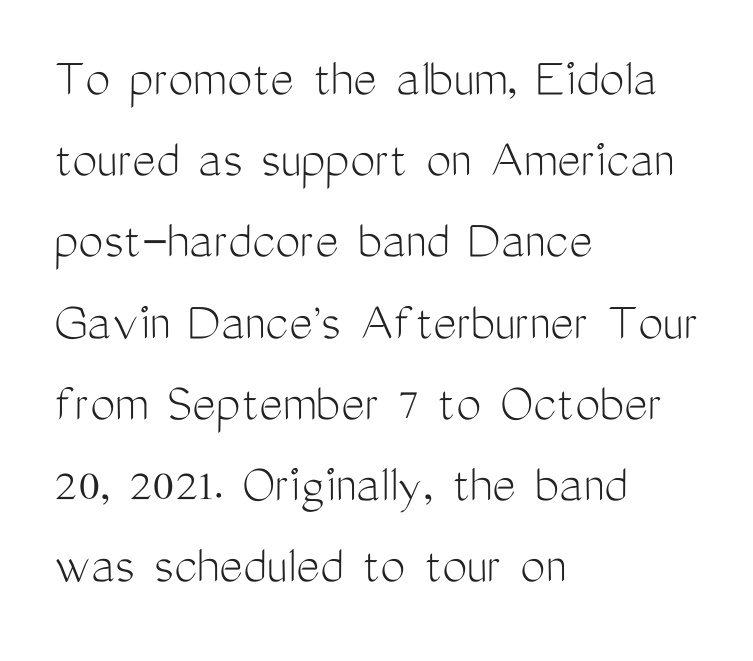
{"serif": "no", "italic": "no", "bold": "no", "weight": "light", "width": "condensed", "stroke_contrast": "medium", "x_height": "medium", "monospaced": "no", "underline": "no", "align": "left", "line_spacing": "normal", "line_spacing_ratio": 1.45, "letter_spacing": "normal", "letter_spacing_em": 0.0, "glyph_px": 56}
